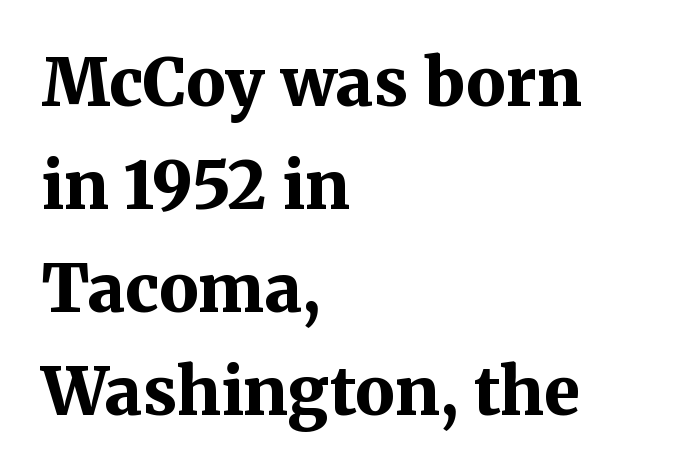
Q: Is the text bold? A: Yes.
Q: Is the text italic (slanted)? A: No, it is upright.
Q: Is the typeface a serif or a sans-serif typeface? A: Serif.
Q: Is the text underlined? A: No.
Q: How is the paragraph aligned? A: Left-aligned.
Q: Is the spacing between letters normal or unusually wide? A: Normal.
Q: Is the spacing between lines tight, normal or loose? A: Normal.
Q: Width (condensed, normal, or wide)? A: Normal.
Q: Stroke contrast? A: Medium.
Q: x-height? A: Medium.
Q: Monospaced? A: No.
